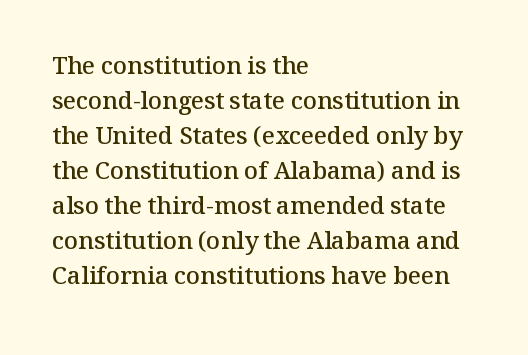
{"italic": "no", "bold": "semi", "underline": "no", "align": "left", "line_spacing": "normal", "line_spacing_ratio": 1.46, "letter_spacing": "normal", "letter_spacing_em": 0.0, "glyph_px": 24}
